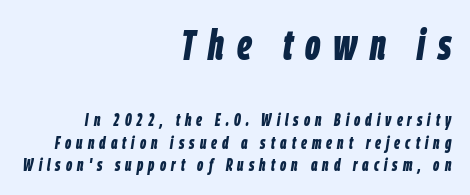
{"italic": "yes", "lean": "right", "slant_degrees": 9, "bold": "yes", "weight": "bold", "width": "condensed", "stroke_contrast": "low", "x_height": "large", "monospaced": "no", "underline": "no", "align": "right", "line_spacing": "normal", "line_spacing_ratio": 1.34, "letter_spacing": "wide", "letter_spacing_em": 0.3, "larger_block": "first", "size_ratio": 2.47, "glyph_px": 42}
